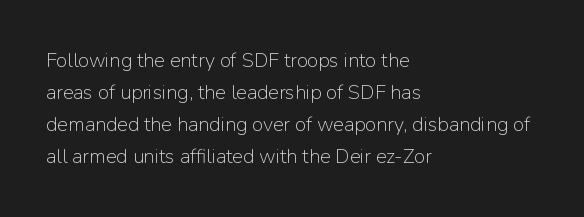
The image shows 20 px text type, upright; set left-aligned, normal line spacing (1.6x), normal letter spacing, not underlined.
